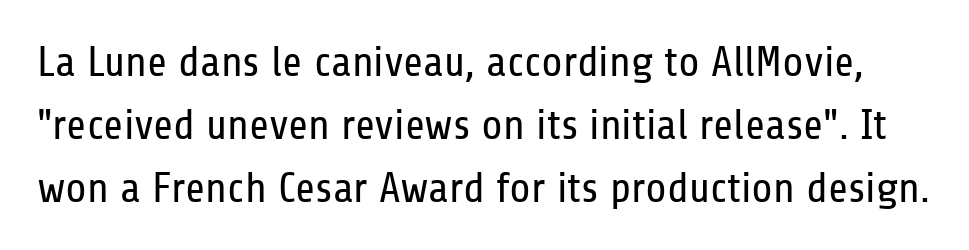
The image shows 43 px regular-weight, condensed sans-serif type, upright; set normal line spacing (1.46x), normal letter spacing, not underlined; low stroke contrast and a medium x-height.
